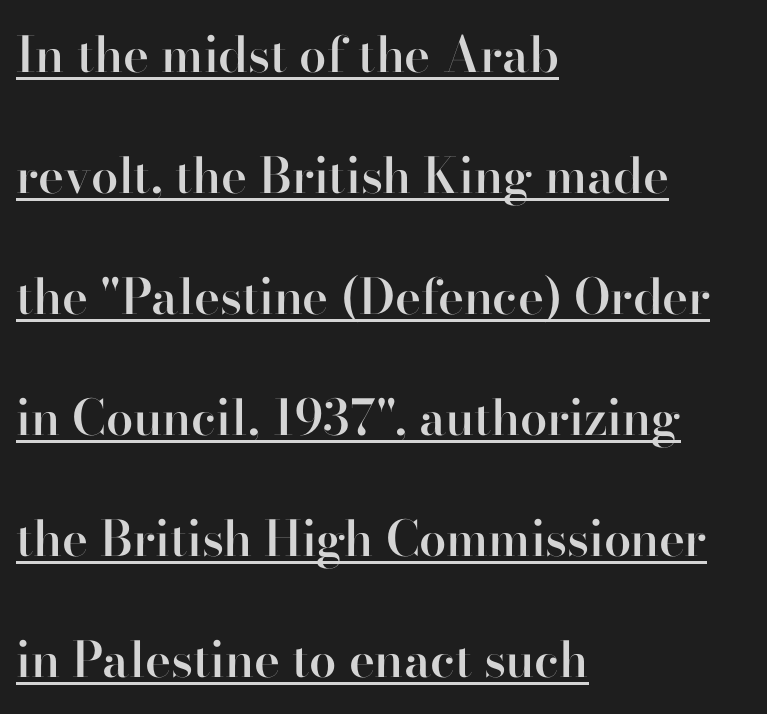
Q: Is the text bold? A: Semi-bold.
Q: Is the text italic (slanted)? A: No, it is upright.
Q: Is the typeface a serif or a sans-serif typeface? A: Serif.
Q: Is the text underlined? A: Yes.
Q: How is the paragraph aligned? A: Left-aligned.
Q: Is the spacing between letters normal or unusually wide? A: Normal.
Q: Is the spacing between lines tight, normal or loose? A: Loose.
Q: Width (condensed, normal, or wide)? A: Normal.
Q: Stroke contrast? A: High.
Q: x-height? A: Small.
Q: Monospaced? A: No.
